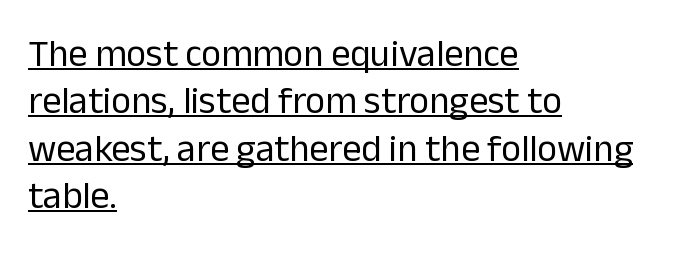
Q: Is the text bold? A: No.
Q: Is the text italic (slanted)? A: No, it is upright.
Q: Is the typeface a serif or a sans-serif typeface? A: Sans-serif.
Q: Is the text underlined? A: Yes.
Q: How is the paragraph aligned? A: Left-aligned.
Q: Is the spacing between letters normal or unusually wide? A: Normal.
Q: Is the spacing between lines tight, normal or loose? A: Normal.
Q: Width (condensed, normal, or wide)? A: Normal.
Q: Stroke contrast? A: Low.
Q: x-height? A: Medium.
Q: Monospaced? A: No.
